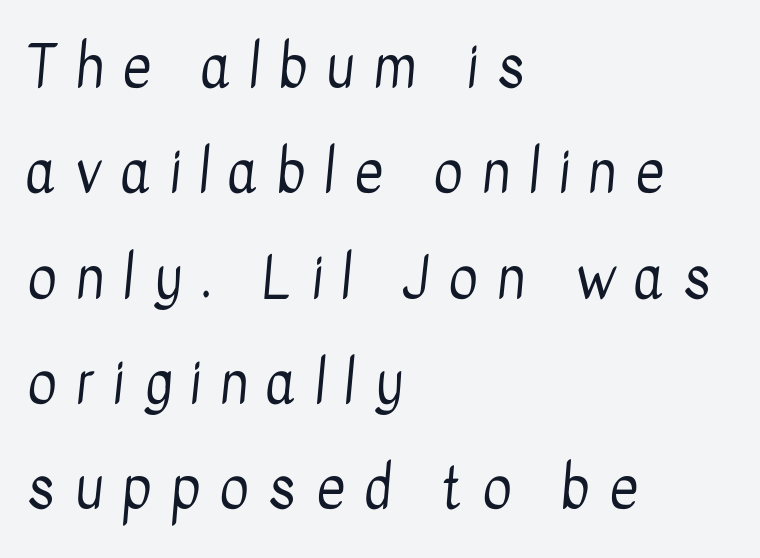
Q: Is the text bold? A: No.
Q: Is the typeface a serif or a sans-serif typeface? A: Sans-serif.
Q: Is the text underlined? A: No.
Q: How is the paragraph aligned? A: Left-aligned.
Q: Is the spacing between letters normal or unusually wide? A: Unusually wide.
Q: Width (condensed, normal, or wide)? A: Condensed.
Q: Stroke contrast? A: Low.
Q: x-height? A: Medium.
Q: Monospaced? A: No.
